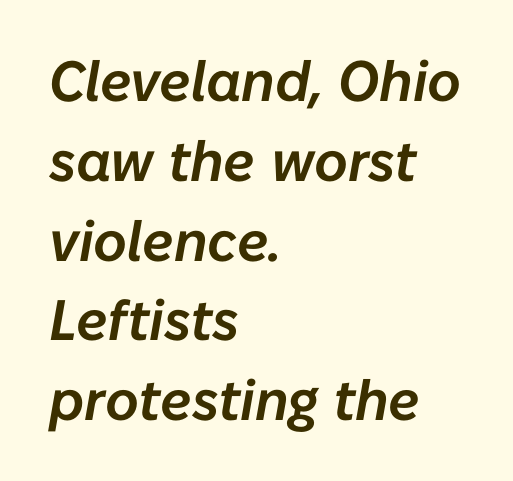
The image shows 57 px text type, italic (leaning right); set left-aligned, normal line spacing (1.4x), normal letter spacing, not underlined; low stroke contrast and a medium x-height.
